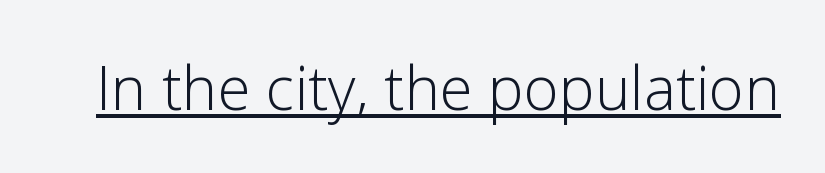
{"serif": "no", "italic": "no", "bold": "no", "weight": "light", "width": "normal", "stroke_contrast": "low", "x_height": "medium", "monospaced": "no", "underline": "yes", "letter_spacing": "normal", "letter_spacing_em": 0.0, "glyph_px": 60}
